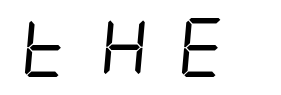
Q: Is the text bold? A: No.
Q: Is the typeface a serif or a sans-serif typeface? A: Sans-serif.
Q: Is the text underlined? A: No.
Q: Is the spacing between letters normal or unusually wide? A: Unusually wide.
Q: Width (condensed, normal, or wide)? A: Condensed.
Q: Stroke contrast? A: Low.
Q: x-height? A: Large.
